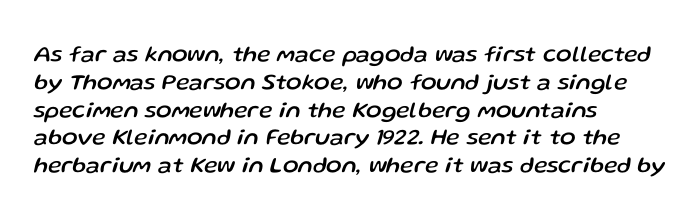
The image shows 23 px text type, italic (leaning right); set left-aligned, line spacing 1.21x, normal letter spacing, not underlined.
